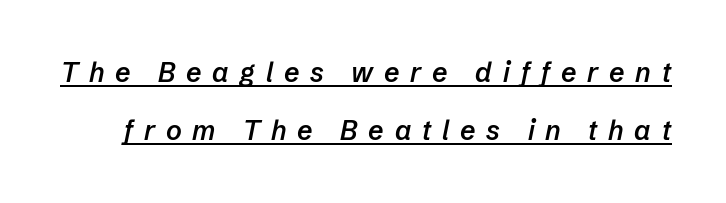
Is the letter spacing exaggerated? Yes — the characters are pushed far apart. Would a proofreader flag this as italicized? Yes. The typesetter has applied underlining to the passage shown. This is the in-between weight designers call semibold or demi. Quick note: interline space is abundant.
